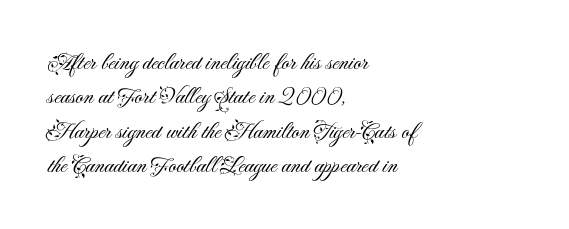
{"bold": "no", "underline": "no", "align": "left", "line_spacing": "normal", "line_spacing_ratio": 1.43, "letter_spacing": "normal", "letter_spacing_em": 0.0, "glyph_px": 24}
